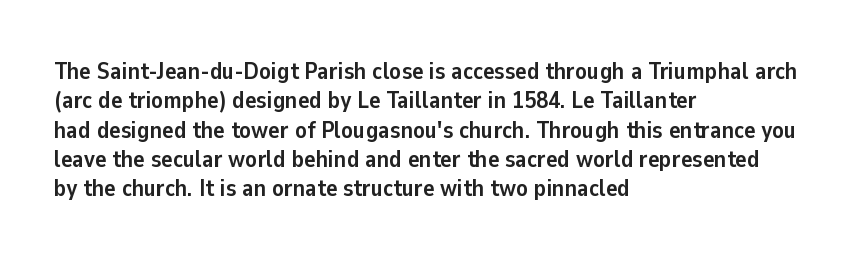
The image shows 24 px bold type, upright; set left-aligned, line spacing 1.22x, normal letter spacing, not underlined.
